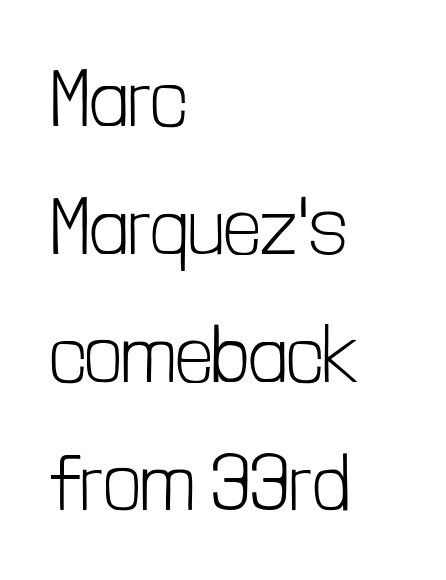
These lines are rendered in a variable-pitch font. The characters display no serif detailing; their extremities are plain. The space directly below the letters is spotless. Characters follow at the spacing the type designer built in. Notice how descenders clear the ascenders below comfortably — that's standard leading. Every row of glyphs begins at an identical x-position on the left.
